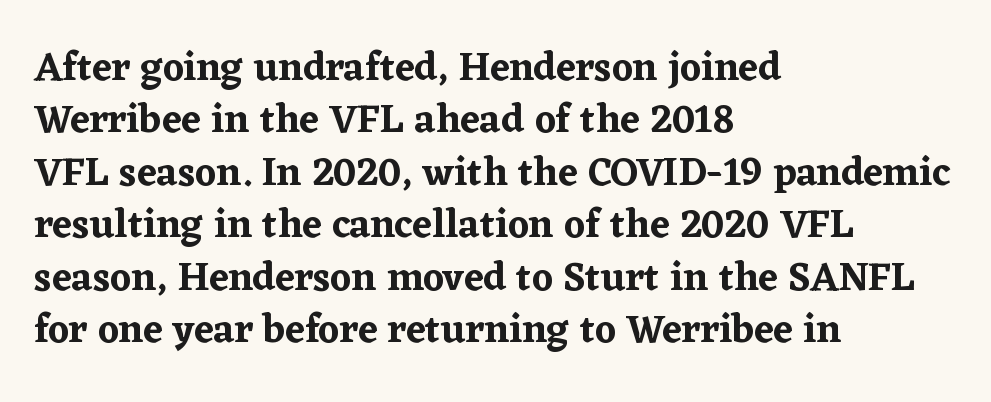
{"serif": "yes", "italic": "no", "width": "normal", "stroke_contrast": "low", "x_height": "medium", "monospaced": "no", "underline": "no", "align": "left", "line_spacing": "normal", "line_spacing_ratio": 1.31, "letter_spacing": "normal", "letter_spacing_em": 0.0, "glyph_px": 40}
